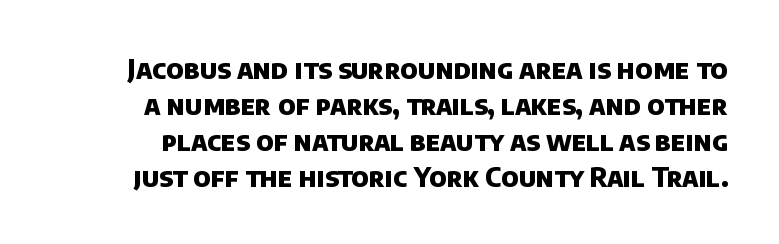
The type is set solid horizontally, with unmodified tracking. Underline: absent. On the weight axis this lands at bold, roughly 700. Does the leading feel generous? No, just average.
